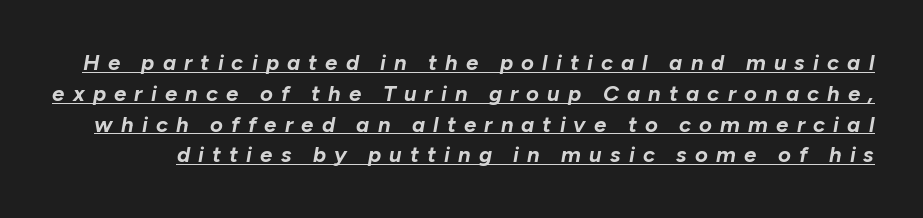
{"italic": "yes", "lean": "right", "slant_degrees": 10, "bold": "yes", "underline": "yes", "line_spacing": "normal", "line_spacing_ratio": 1.4, "letter_spacing": "wide", "letter_spacing_em": 0.37, "glyph_px": 22}
